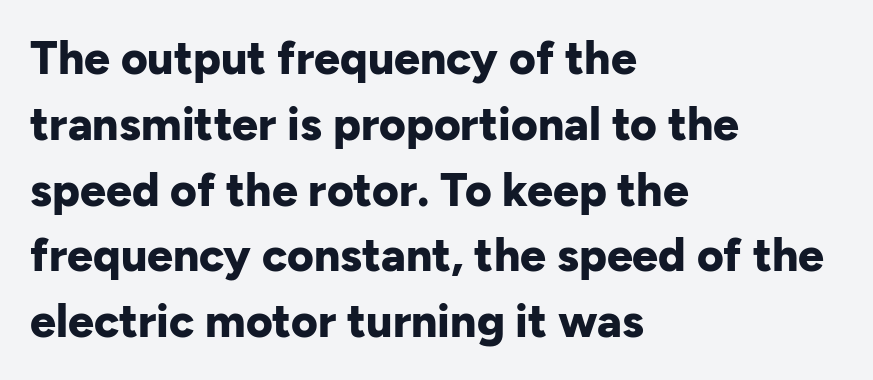
The image shows 46 px bold sans-serif type, upright; set left-aligned, normal line spacing (1.43x), normal letter spacing, not underlined; low stroke contrast and a medium x-height.
